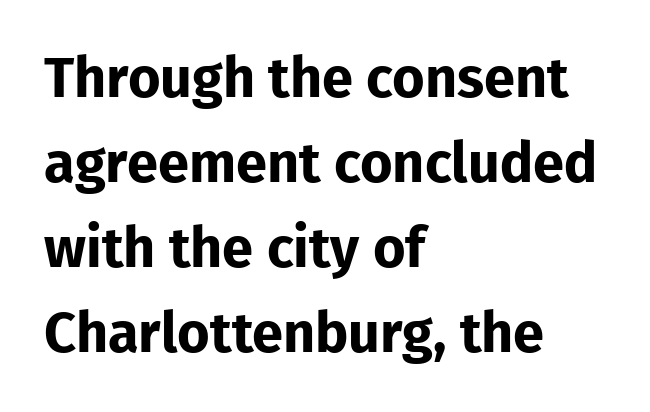
The strip under each line holds only bare page. Default kerning and tracking; the words read as compact shapes. Upright lettering throughout. I'd call this a sans setting — the letters go barefoot. The passage shown is emphatically bold.
